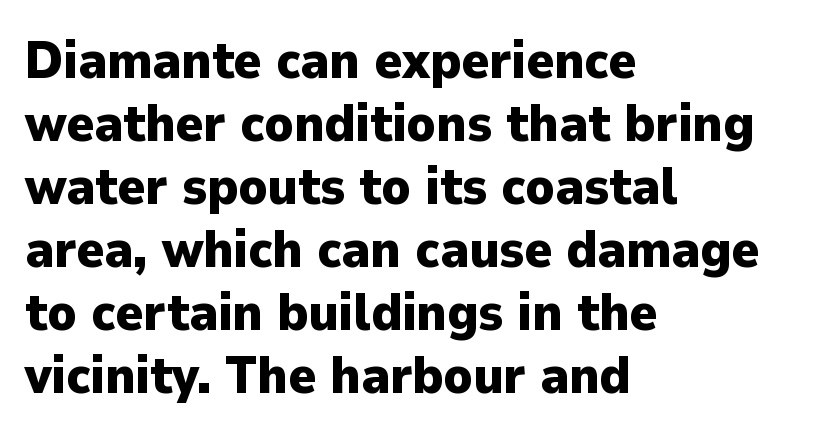
{"serif": "no", "italic": "no", "bold": "yes", "weight": "heavy", "width": "normal", "stroke_contrast": "low", "x_height": "medium", "monospaced": "no", "underline": "no", "align": "left", "line_spacing_ratio": 1.21, "letter_spacing": "normal", "letter_spacing_em": 0.0, "glyph_px": 52}
